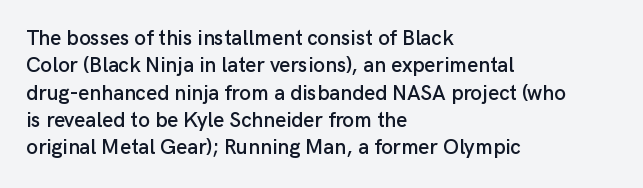
Q: Is the text italic (slanted)? A: No, it is upright.
Q: Is the text underlined? A: No.
Q: How is the paragraph aligned? A: Left-aligned.
Q: Is the spacing between letters normal or unusually wide? A: Normal.
Q: Is the spacing between lines tight, normal or loose? A: Normal.
